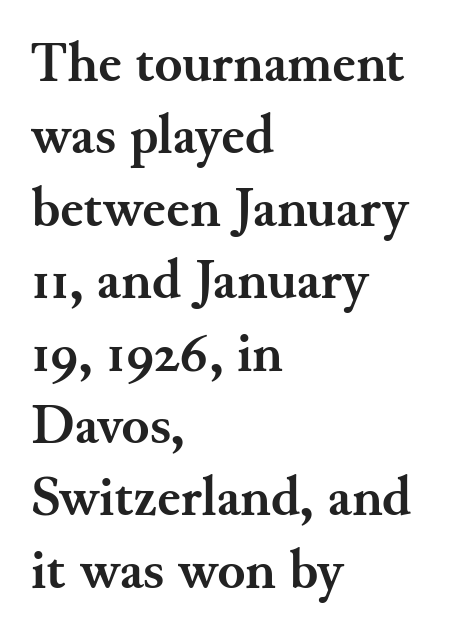
Proportional: the letters do not fall into vertical columns. The paragraph has a hard left edge and a soft right edge. Posture: straight, roman, zero tilt. How are the letters spaced? Ordinarily, with no added tracking. Normally led — the rows are evenly, conventionally spaced.
